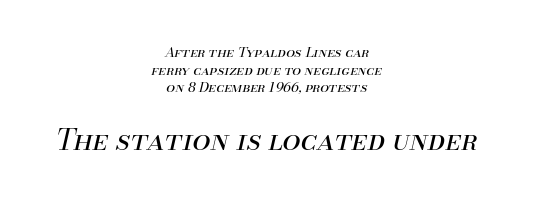
Spacing between characters is what you'd get straight out of the box. Compared with typical paragraphs, the rows here are spaced about the same. The characters are drawn with everyday or finer stroke widths. Words float on clear page, feet unadorned.
